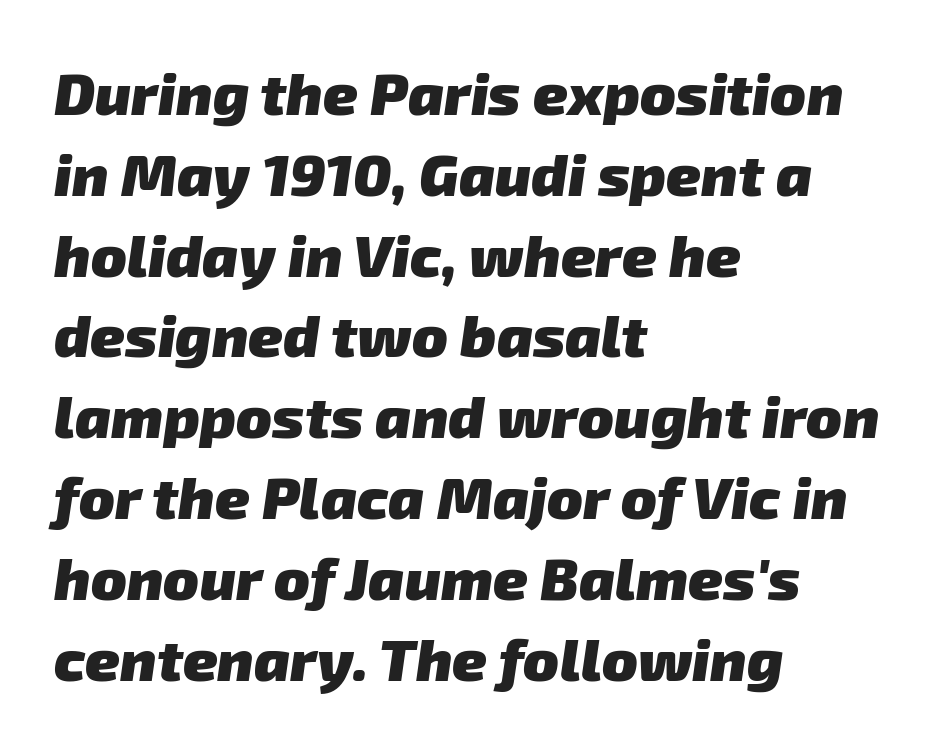
The rendering anchors every line to the left-hand side. A full-strength bold gives these letters their thick strokes. This sample has the flowing, uneven cadence of proportional lettering. The type family on display is of the sans-serif kind. The line-height multiplier appears to be the usual default. The line texture is even and compact thanks to regular tracking.
